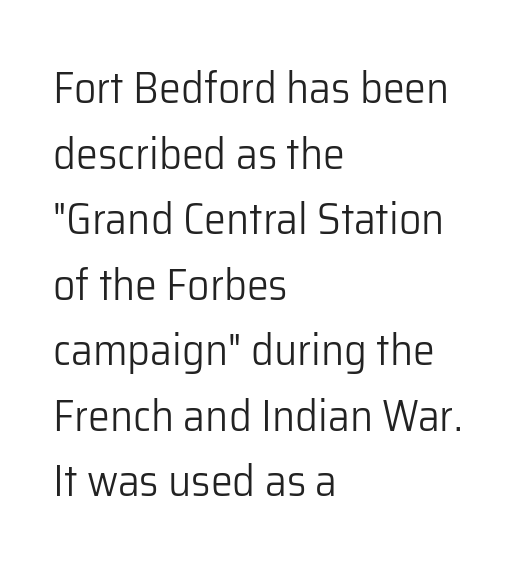
Q: Is the text bold? A: No.
Q: Is the text italic (slanted)? A: No, it is upright.
Q: Is the typeface a serif or a sans-serif typeface? A: Sans-serif.
Q: Is the text underlined? A: No.
Q: How is the paragraph aligned? A: Left-aligned.
Q: Is the spacing between letters normal or unusually wide? A: Normal.
Q: Is the spacing between lines tight, normal or loose? A: Normal.
Q: Width (condensed, normal, or wide)? A: Normal.
Q: Stroke contrast? A: Low.
Q: x-height? A: Medium.
Q: Monospaced? A: No.
